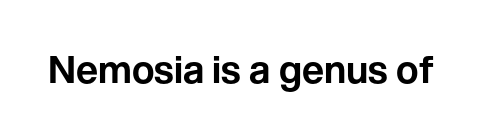
The string is rendered with underlining switched off. Is this a sans? Yes — the strokes have no serifs. Character widths vary here, with narrow letters taking less room than wide ones. Posture: vertical. These lines keep a tight, regular rhythm from letter to letter.
